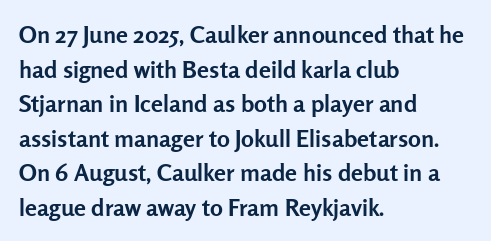
Rule under the text: the space is simply empty. Nothing unusual about the tracking: characters are spaced as the font intends. Leading: standard. This sample uses an upright cut, with every glyph sitting square on the baseline. Set as a true bold cut, around the 700 mark. Line beginnings align vertically; line endings do not.
